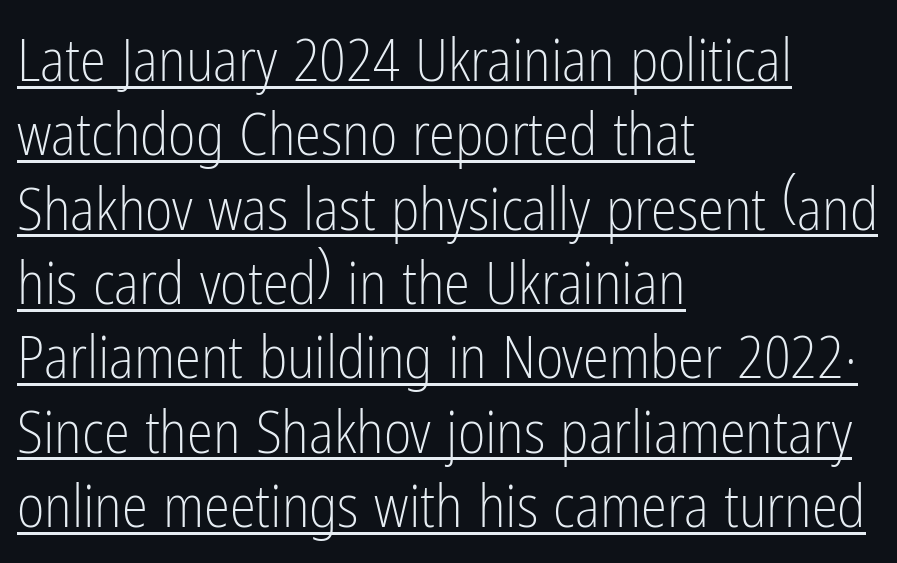
Q: Is the text bold? A: No.
Q: Is the text italic (slanted)? A: No, it is upright.
Q: Is the typeface a serif or a sans-serif typeface? A: Sans-serif.
Q: Is the text underlined? A: Yes.
Q: How is the paragraph aligned? A: Left-aligned.
Q: Is the spacing between letters normal or unusually wide? A: Normal.
Q: Is the spacing between lines tight, normal or loose? A: Normal.
Q: Width (condensed, normal, or wide)? A: Condensed.
Q: Stroke contrast? A: Low.
Q: x-height? A: Medium.
Q: Monospaced? A: No.
